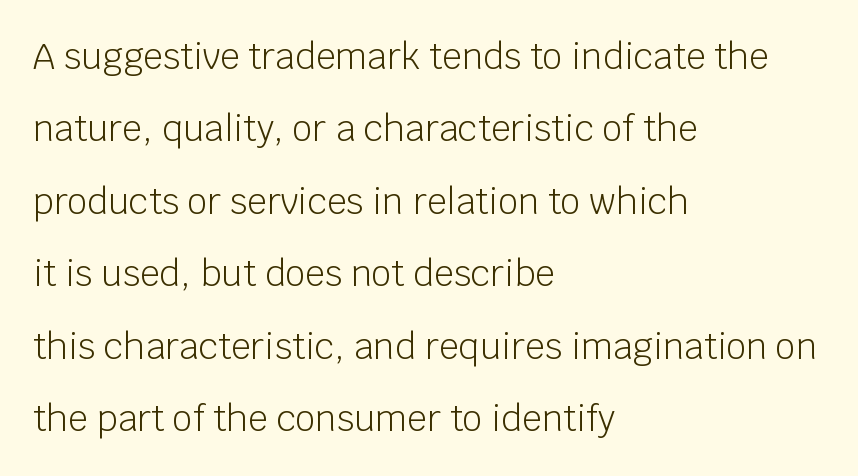
The image shows 35 px light sans-serif type, upright; set left-aligned, loose line spacing (2.07x), normal letter spacing, not underlined; low stroke contrast and a large x-height.
